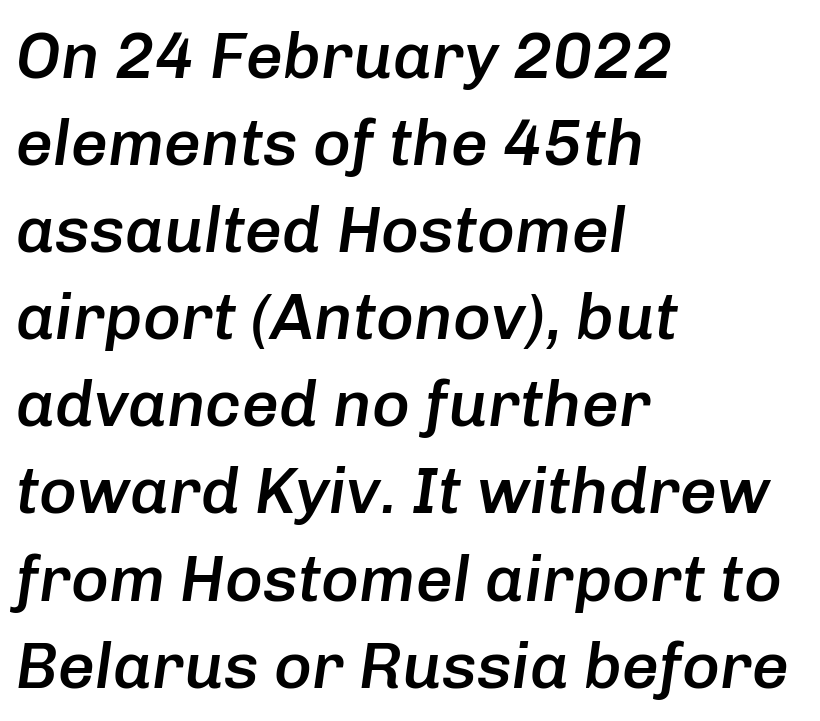
Designer's note — italics engaged. Note the varied advance widths — an 'i' is clearly narrower than an 'm'. The rendering anchors every line to the left-hand side. The leading is moderate, giving the passage an even texture. Each word holds together tightly as a unit, with standard inter-letter gaps.
